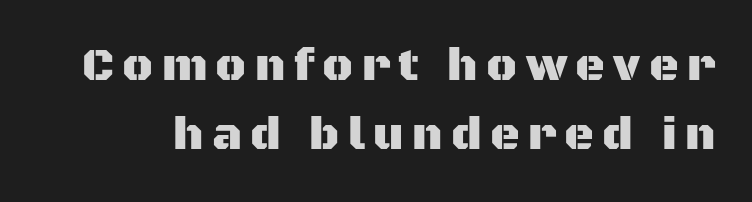
Q: Is the text italic (slanted)? A: No, it is upright.
Q: Is the typeface a serif or a sans-serif typeface? A: Sans-serif.
Q: Is the text underlined? A: No.
Q: Is the spacing between lines tight, normal or loose? A: Normal.
Q: Width (condensed, normal, or wide)? A: Normal.
Q: Stroke contrast? A: Medium.
Q: x-height? A: Large.
Q: Monospaced? A: No.
